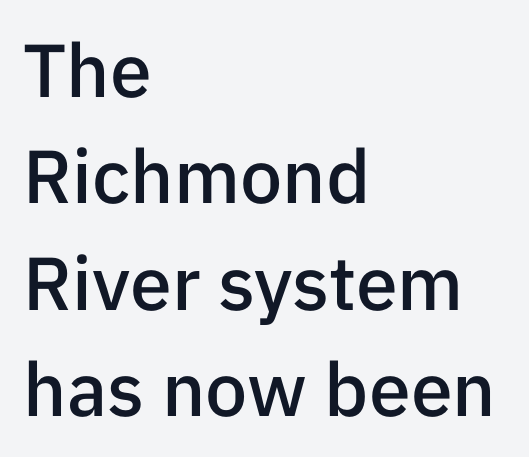
{"serif": "no", "italic": "no", "bold": "semi", "weight": "semibold", "width": "normal", "stroke_contrast": "low", "x_height": "medium", "monospaced": "no", "underline": "no", "align": "left", "line_spacing": "normal", "line_spacing_ratio": 1.42, "letter_spacing": "normal", "letter_spacing_em": 0.0, "glyph_px": 75}
